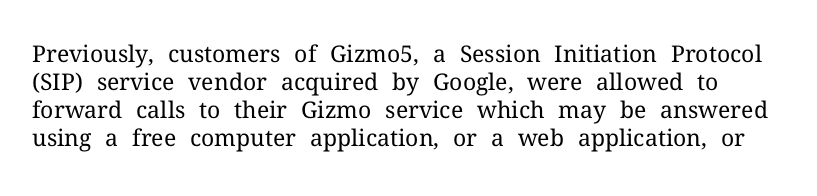
Q: Is the text bold? A: No.
Q: Is the text italic (slanted)? A: No, it is upright.
Q: Is the text underlined? A: No.
Q: Is the spacing between letters normal or unusually wide? A: Normal.
